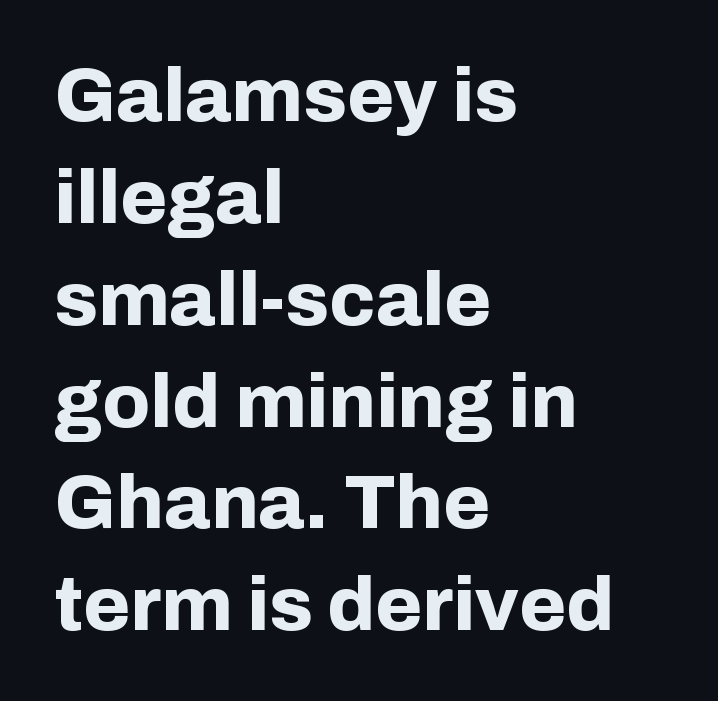
{"serif": "no", "italic": "no", "bold": "yes", "weight": "bold", "width": "normal", "stroke_contrast": "low", "x_height": "medium", "monospaced": "no", "underline": "no", "align": "left", "line_spacing": "normal", "line_spacing_ratio": 1.34, "letter_spacing": "normal", "letter_spacing_em": 0.0, "glyph_px": 76}
